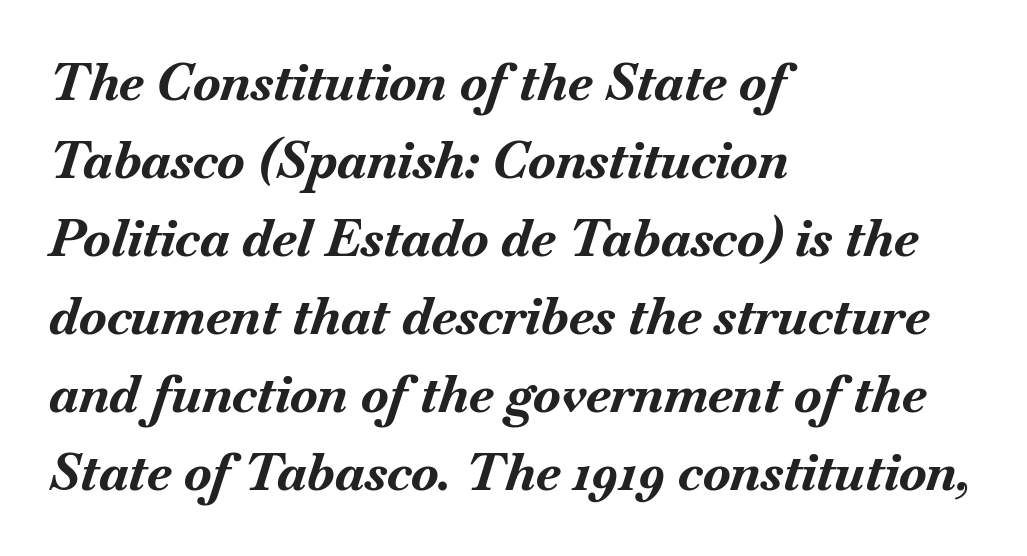
Underline: absent. Italic: yes, the glyphs are oblique. The rendering keeps characters at their native spacing. A typesetter would call this leading conventional body-copy spacing. Looks like regular typesetting: each glyph gets only the width it needs. This rendering uses left alignment, leaving the right contour irregular.
